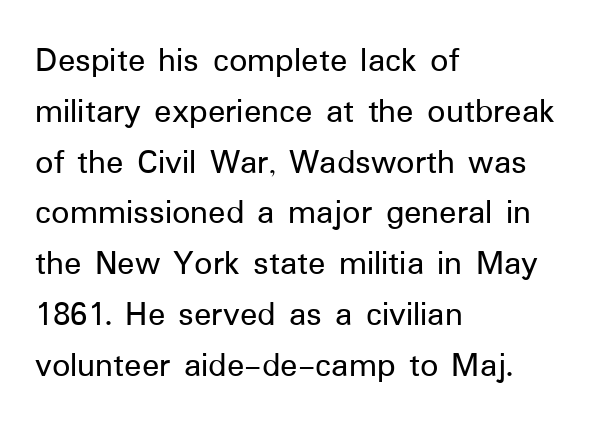
The image shows 36 px sans-serif type, upright; set left-aligned, normal line spacing (1.41x), normal letter spacing, not underlined; low stroke contrast and a medium x-height.
